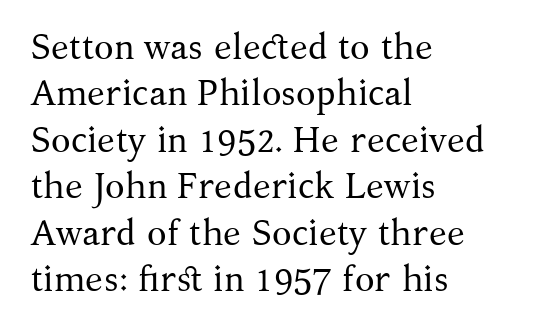
Every stem runs plumb, perpendicular to the baseline. Line spacing here is normal. This rendering uses left alignment, leaving the right contour irregular. No word sits above an underline. You could not count columns in this text — the font is proportionally spaced.
